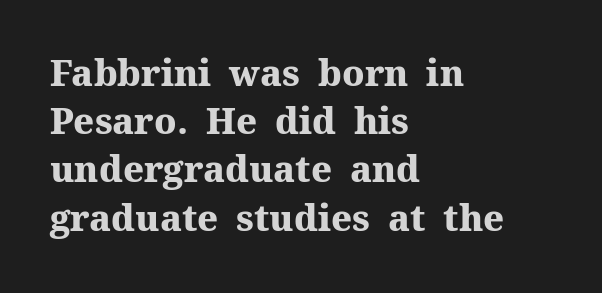
The image shows 36 px heavy serif type, upright; set left-aligned, normal line spacing (1.34x), normal letter spacing, not underlined; medium stroke contrast and a medium x-height.
